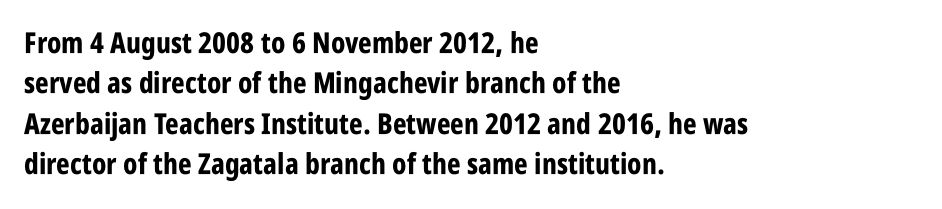
Here the designer chose a conventional face with non-uniform glyph widths. Emphasis by weight is at full strength: bold. Typeset ragged right — the left edge is the straight one. These lines sit exactly where default settings would place them.
